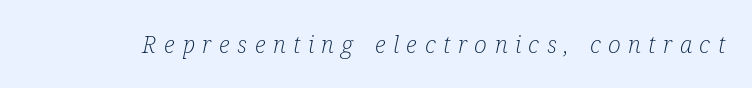
Q: Is the text bold? A: No.
Q: Is the text italic (slanted)? A: Yes, it leans right by about 12 degrees.
Q: Is the text underlined? A: No.
Q: Is the spacing between letters normal or unusually wide? A: Unusually wide.
